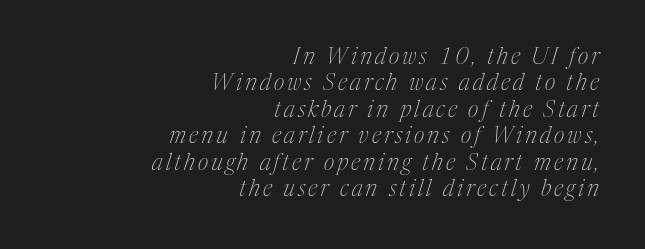
Q: Is the text bold? A: No.
Q: Is the text italic (slanted)? A: Yes, it leans right by about 17 degrees.
Q: Is the text underlined? A: No.
Q: How is the paragraph aligned? A: Right-aligned.
Q: Is the spacing between lines tight, normal or loose? A: Tight.
